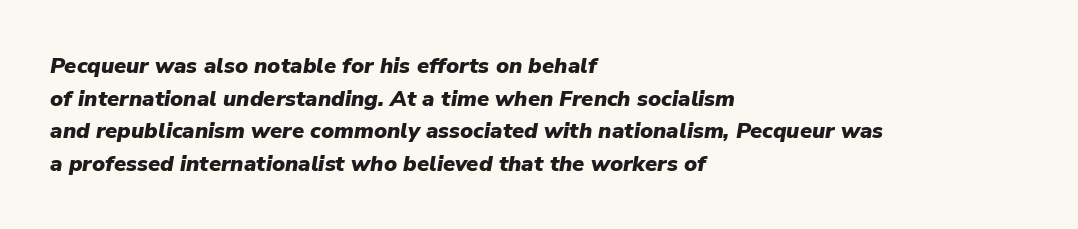
{"italic": "yes", "lean": "right", "slant_degrees": 9, "bold": "yes", "underline": "no", "align": "left", "line_spacing": "normal", "line_spacing_ratio": 1.48, "letter_spacing": "normal", "letter_spacing_em": 0.0, "glyph_px": 22}
